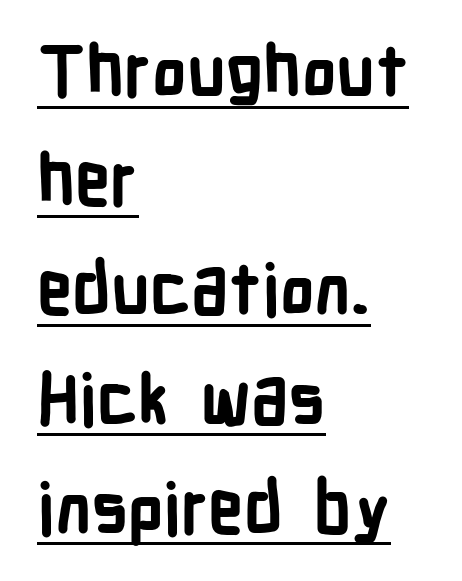
Q: Is the text bold? A: Yes.
Q: Is the text italic (slanted)? A: No, it is upright.
Q: Is the typeface a serif or a sans-serif typeface? A: Sans-serif.
Q: Is the text underlined? A: Yes.
Q: How is the paragraph aligned? A: Left-aligned.
Q: Is the spacing between letters normal or unusually wide? A: Normal.
Q: Is the spacing between lines tight, normal or loose? A: Normal.
Q: Width (condensed, normal, or wide)? A: Condensed.
Q: Stroke contrast? A: Low.
Q: x-height? A: Medium.
Q: Monospaced? A: No.
